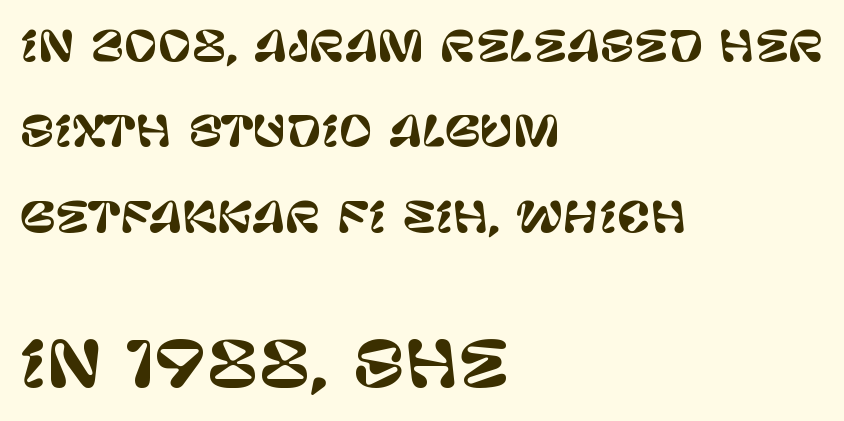
{"serif": "no", "width": "normal", "stroke_contrast": "low", "x_height": "large", "monospaced": "no", "underline": "no", "align": "left", "line_spacing": "loose", "line_spacing_ratio": 2.08, "letter_spacing": "normal", "letter_spacing_em": 0.0, "larger_block": "second", "size_ratio": 1.51, "glyph_px": 62}
